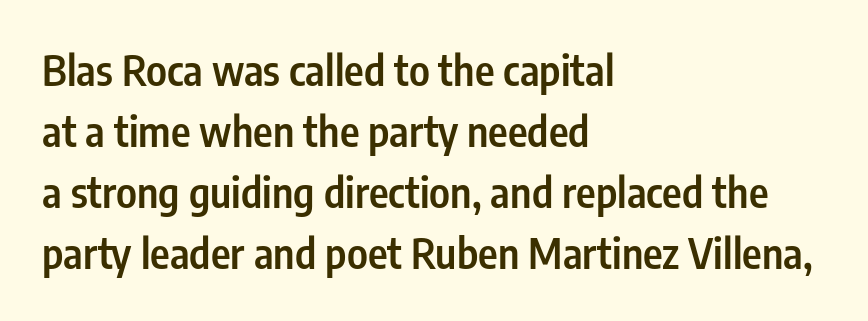
{"serif": "no", "italic": "no", "bold": "semi", "weight": "semibold", "width": "condensed", "stroke_contrast": "low", "x_height": "medium", "monospaced": "no", "underline": "no", "align": "left", "line_spacing": "normal", "line_spacing_ratio": 1.45, "letter_spacing": "normal", "letter_spacing_em": 0.0, "glyph_px": 42}
